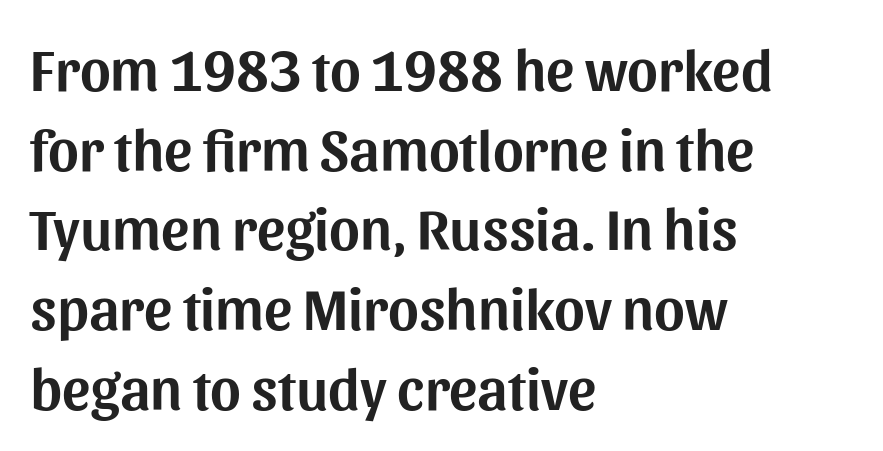
Line starts are locked; line ends wander. Each new line begins a customary step beneath the previous one. The rendering uses natural spacing where letterforms have individual widths. Does extra space separate the letters? No, they use regular spacing. Nope, no serifs anywhere on these letters.
